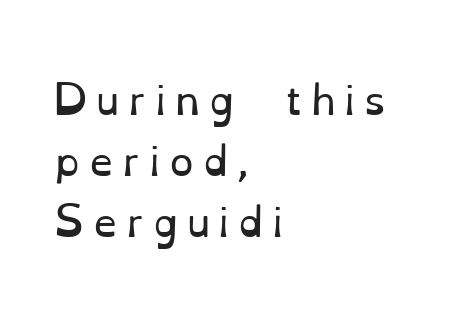
The image shows 39 px regular-weight serif type, upright; set left-aligned, normal line spacing (1.57x), unusually wide letter spacing (+0.22 em), not underlined; low stroke contrast and a small x-height.
